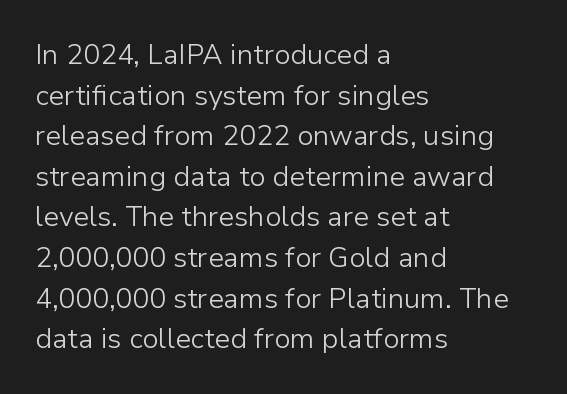
Bare-footed words on every line. You could not count columns in this text — the font is proportionally spaced. Which margin do the lines hug? The left one — the right edge is uneven. Ink coverage per letter is moderate at most.
